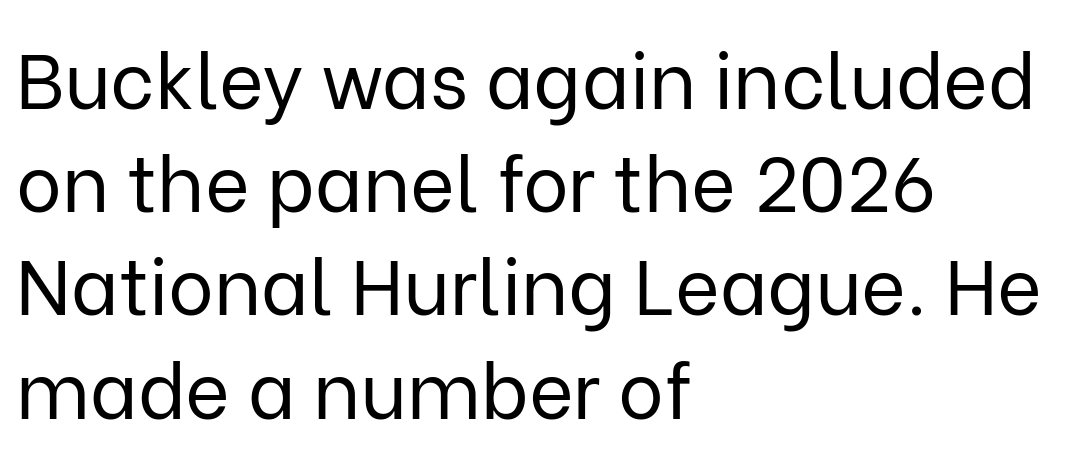
{"serif": "no", "italic": "no", "bold": "no", "weight": "regular", "width": "normal", "stroke_contrast": "low", "x_height": "medium", "monospaced": "no", "underline": "no", "align": "left", "line_spacing": "normal", "line_spacing_ratio": 1.34, "letter_spacing": "normal", "letter_spacing_em": 0.0, "glyph_px": 77}
